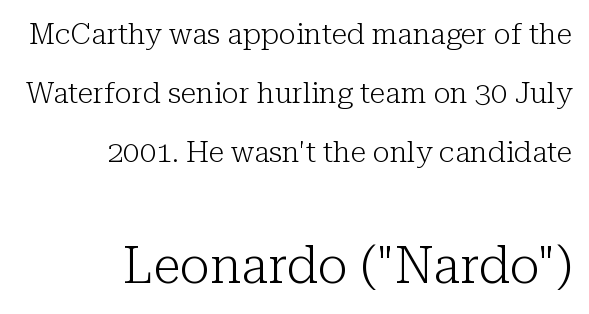
The image shows 51 px light serif type, upright; set right-aligned, loose line spacing (2.04x), normal letter spacing, not underlined; the second (bottom) block is 1.76x larger; low stroke contrast and a medium x-height.
